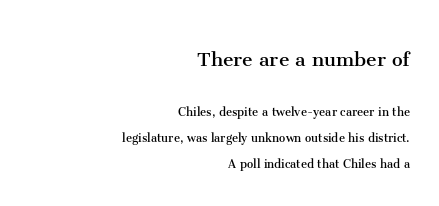
The image shows 24 px text type, upright; set right-aligned, line spacing 1.89x, normal letter spacing, not underlined; the first (top) block is 1.71x larger.
